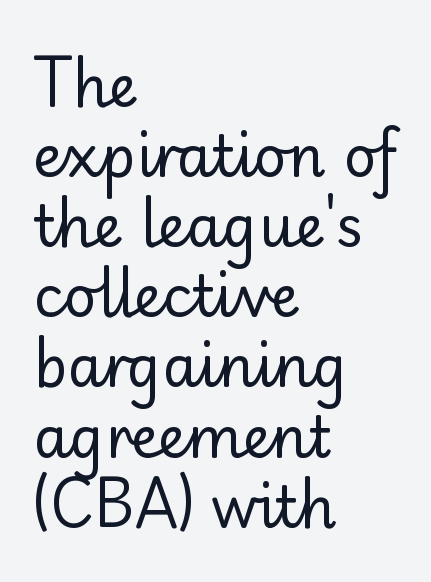
Q: Is the text bold? A: No.
Q: Is the text italic (slanted)? A: No, it is upright.
Q: Is the typeface a serif or a sans-serif typeface? A: Sans-serif.
Q: Is the text underlined? A: No.
Q: How is the paragraph aligned? A: Left-aligned.
Q: Is the spacing between letters normal or unusually wide? A: Normal.
Q: Width (condensed, normal, or wide)? A: Normal.
Q: Stroke contrast? A: Low.
Q: x-height? A: Small.
Q: Monospaced? A: No.
